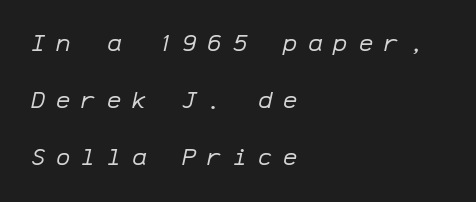
Stems and bowls with no extra thickness — not bold. Students, note that the glyphs here are deliberately spaced far apart. Reading down the block, your eye returns to a fixed left position each line. Nobody drew a line under any word here. Italic? Definitely — the glyphs are oblique. Reading down the column, the eye jumps a long way to each next line.
